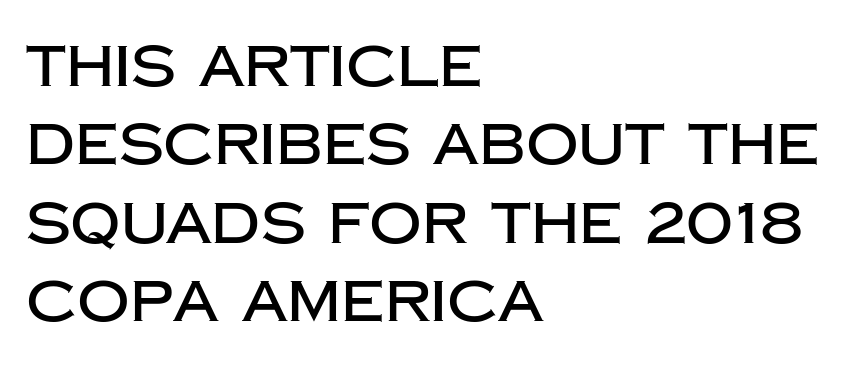
Nobody touched the tracking dial on this one. Posture: upright roman. This sample keeps an unexceptional amount of space between lines. The area under the type is left untouched. Stroke terminals: plain, sans-serif.
